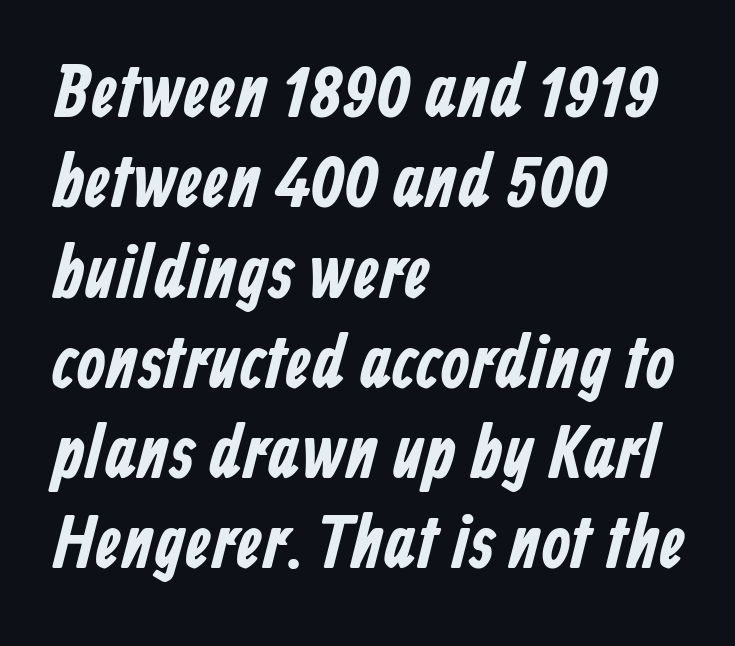
{"serif": "no", "width": "condensed", "stroke_contrast": "low", "x_height": "medium", "monospaced": "no", "underline": "no", "align": "left", "line_spacing_ratio": 1.22, "letter_spacing": "normal", "letter_spacing_em": 0.0, "glyph_px": 74}
